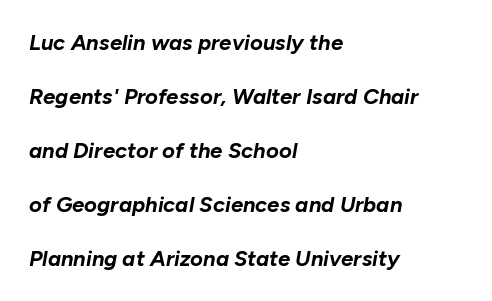
The image shows 22 px bold type, italic (leaning right); set left-aligned, loose line spacing (2.45x), normal letter spacing, not underlined.
